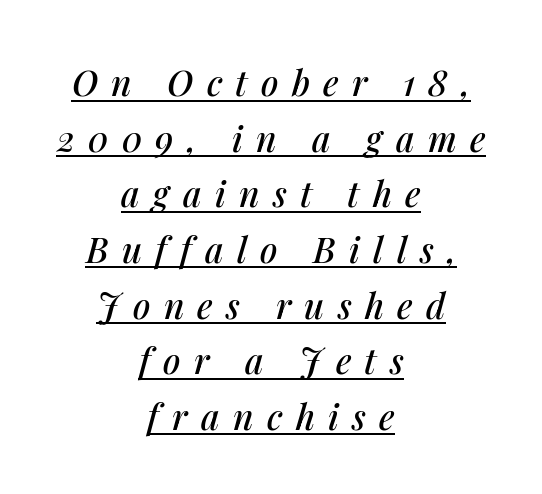
Q: Is the text italic (slanted)? A: Yes, it leans right by about 14 degrees.
Q: Is the text underlined? A: Yes.
Q: How is the paragraph aligned? A: Centered.
Q: Is the spacing between letters normal or unusually wide? A: Unusually wide.
Q: Is the spacing between lines tight, normal or loose? A: Normal.
Q: Width (condensed, normal, or wide)? A: Normal.
Q: Stroke contrast? A: Medium.
Q: x-height? A: Medium.
Q: Monospaced? A: No.
